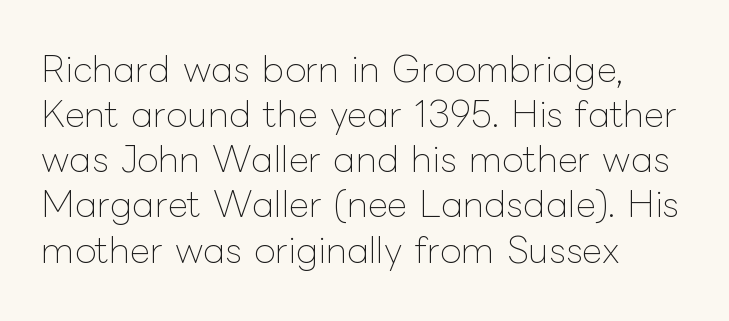
The image shows 35 px thin type, upright; set left-aligned, normal line spacing (1.29x), normal letter spacing, not underlined; low stroke contrast and a medium x-height.
